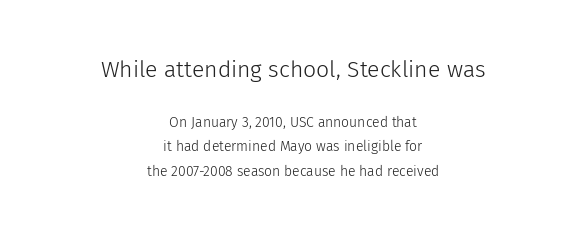
Q: Is the text bold? A: No.
Q: Is the text italic (slanted)? A: No, it is upright.
Q: Is the text underlined? A: No.
Q: How is the paragraph aligned? A: Centered.
Q: Is the spacing between letters normal or unusually wide? A: Normal.
Q: Which block of text is set in a larger size, the first (top) or the second (bottom)? A: The first (top) one.
